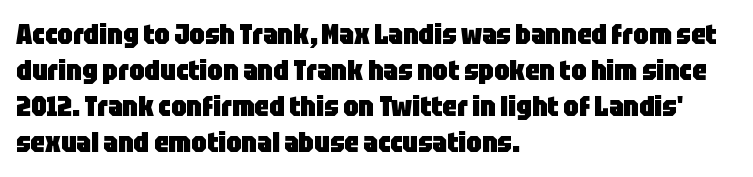
Q: Is the text bold? A: Yes.
Q: Is the text italic (slanted)? A: No, it is upright.
Q: Is the typeface a serif or a sans-serif typeface? A: Sans-serif.
Q: Is the text underlined? A: No.
Q: How is the paragraph aligned? A: Left-aligned.
Q: Is the spacing between letters normal or unusually wide? A: Normal.
Q: Is the spacing between lines tight, normal or loose? A: Normal.
Q: Width (condensed, normal, or wide)? A: Condensed.
Q: Stroke contrast? A: Low.
Q: x-height? A: Large.
Q: Monospaced? A: No.
